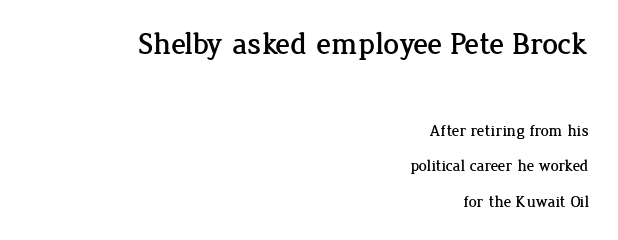
Q: Is the text italic (slanted)? A: No, it is upright.
Q: Is the typeface a serif or a sans-serif typeface? A: Serif.
Q: Is the text underlined? A: No.
Q: How is the paragraph aligned? A: Right-aligned.
Q: Is the spacing between letters normal or unusually wide? A: Normal.
Q: Is the spacing between lines tight, normal or loose? A: Loose.
Q: Which block of text is set in a larger size, the first (top) or the second (bottom)? A: The first (top) one.
Q: Width (condensed, normal, or wide)? A: Normal.
Q: Stroke contrast? A: Low.
Q: x-height? A: Medium.
Q: Monospaced? A: No.
